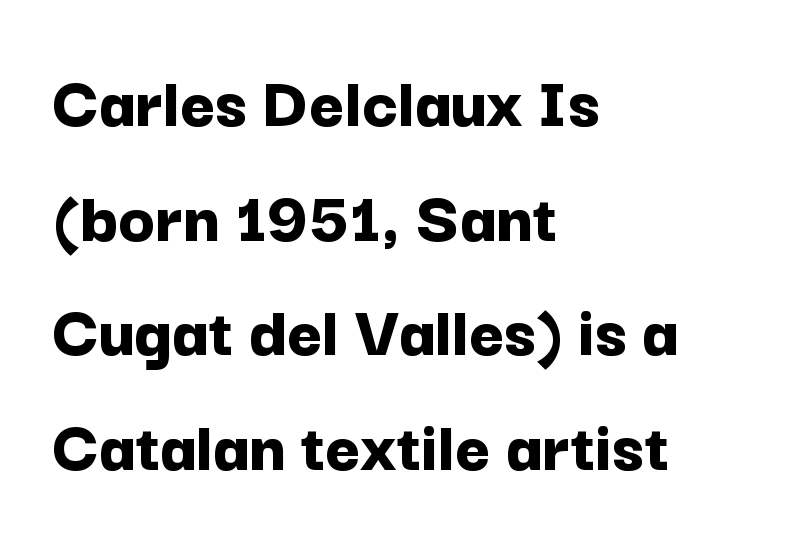
{"serif": "no", "italic": "no", "bold": "yes", "weight": "bold", "width": "normal", "stroke_contrast": "low", "x_height": "medium", "monospaced": "no", "underline": "no", "align": "left", "line_spacing": "normal", "line_spacing_ratio": 1.53, "letter_spacing": "normal", "letter_spacing_em": 0.0, "glyph_px": 75}
